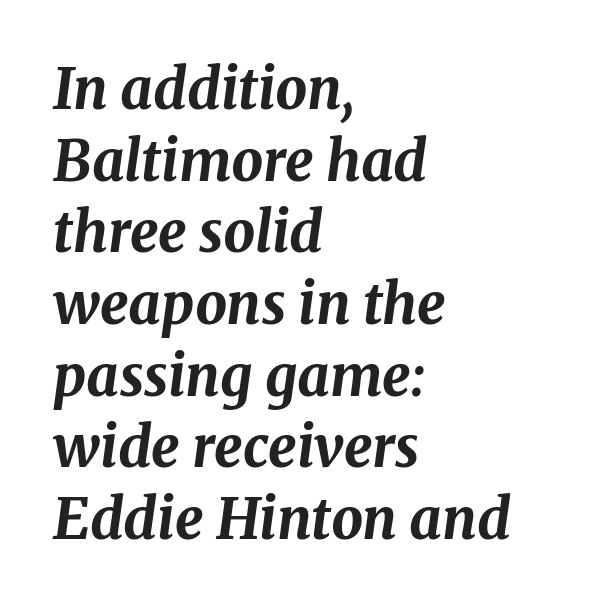
Q: Is the text bold? A: Yes.
Q: Is the text italic (slanted)? A: Yes, it leans right by about 8 degrees.
Q: Is the text underlined? A: No.
Q: How is the paragraph aligned? A: Left-aligned.
Q: Is the spacing between letters normal or unusually wide? A: Normal.
Q: Is the spacing between lines tight, normal or loose? A: Normal.
Q: Width (condensed, normal, or wide)? A: Normal.
Q: Stroke contrast? A: Medium.
Q: x-height? A: Medium.
Q: Monospaced? A: No.
